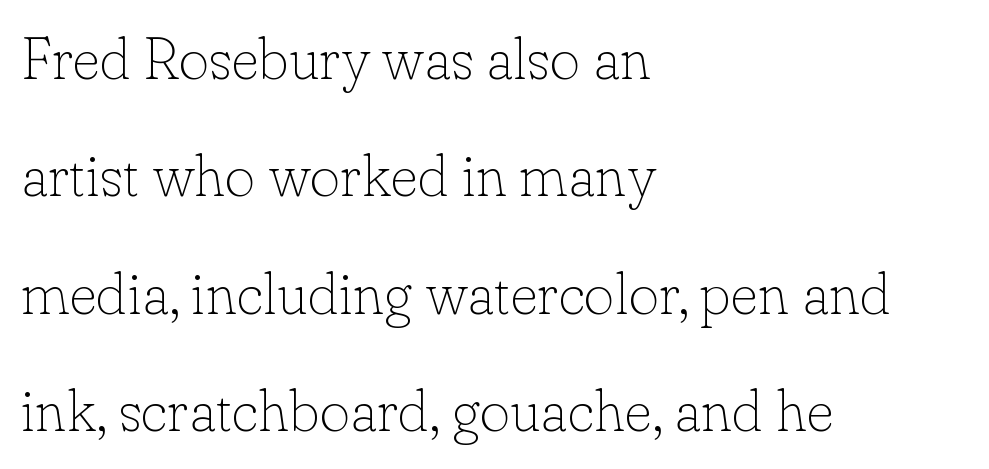
Observe the ordinary spacing: letters are neighbours, not strangers. Is the stroke heavy? The answer is a plain regular-or-lighter. I'd call this a serif setting — the letters wear small feet. Reading down the block, your eye returns to a fixed left position each line. The passage shown is not underscored anywhere.
